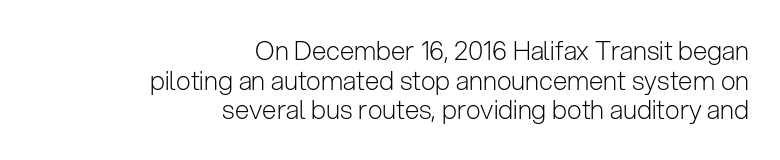
The lines are packed closely together with very little leading. Check the space under the baseline: it is left empty. Students, note that the glyphs here touch the page at normal intervals. Typeset ragged left — the right edge is the straight one. Is the stroke heavy? The answer is a plain regular-or-lighter. Nope, not italic — everything's standing straight.
